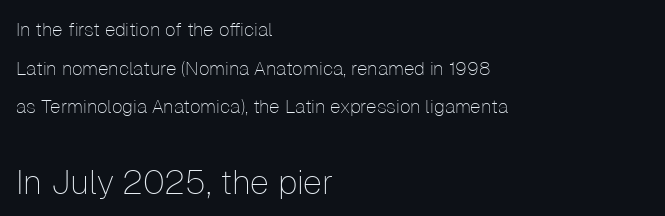
The image shows 34 px thin sans-serif type, upright; set left-aligned, loose line spacing (2.03x), normal letter spacing, not underlined; the second (bottom) block is 1.79x larger; low stroke contrast and a medium x-height.
